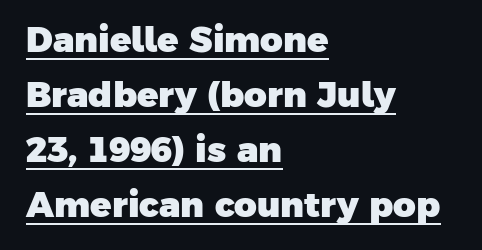
Q: Is the text bold? A: Yes.
Q: Is the typeface a serif or a sans-serif typeface? A: Sans-serif.
Q: Is the text underlined? A: Yes.
Q: How is the paragraph aligned? A: Left-aligned.
Q: Is the spacing between letters normal or unusually wide? A: Normal.
Q: Is the spacing between lines tight, normal or loose? A: Normal.
Q: Width (condensed, normal, or wide)? A: Normal.
Q: Stroke contrast? A: Low.
Q: x-height? A: Medium.
Q: Monospaced? A: No.
